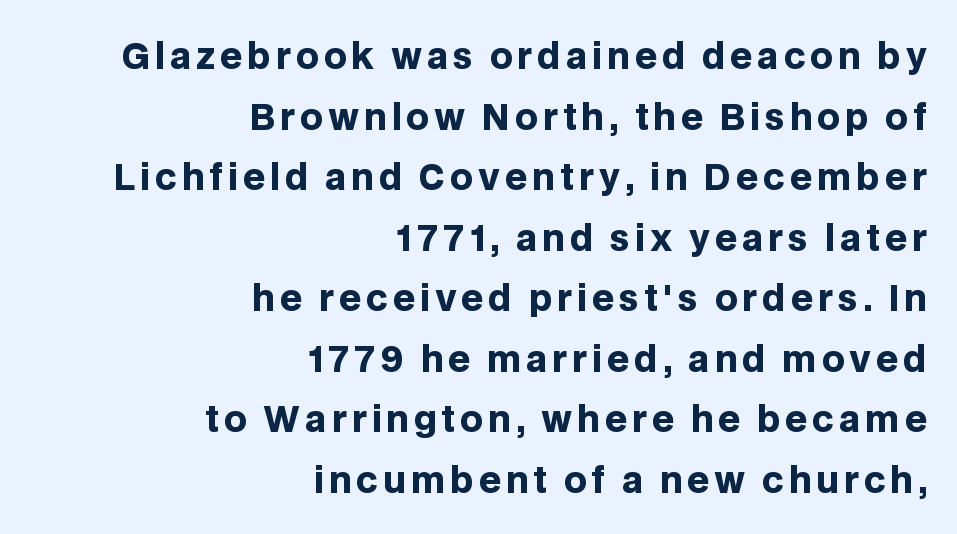
Q: Is the text bold? A: Yes.
Q: Is the text italic (slanted)? A: No, it is upright.
Q: Is the typeface a serif or a sans-serif typeface? A: Sans-serif.
Q: Is the text underlined? A: No.
Q: How is the paragraph aligned? A: Right-aligned.
Q: Width (condensed, normal, or wide)? A: Normal.
Q: Stroke contrast? A: Low.
Q: x-height? A: Large.
Q: Monospaced? A: No.
